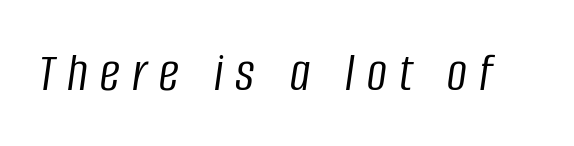
{"italic": "yes", "lean": "right", "slant_degrees": 8, "bold": "no", "weight": "light", "width": "condensed", "stroke_contrast": "low", "x_height": "large", "monospaced": "no", "underline": "no", "letter_spacing": "wide", "letter_spacing_em": 0.22, "glyph_px": 56}
